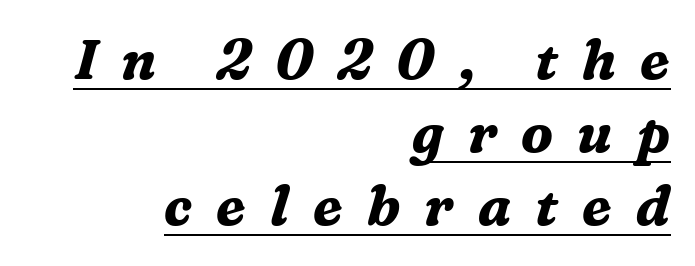
The image shows 55 px bold serif type, italic (leaning right); set right-aligned, normal line spacing (1.33x), unusually wide letter spacing (+0.44 em), underlined; medium stroke contrast and a medium x-height.
